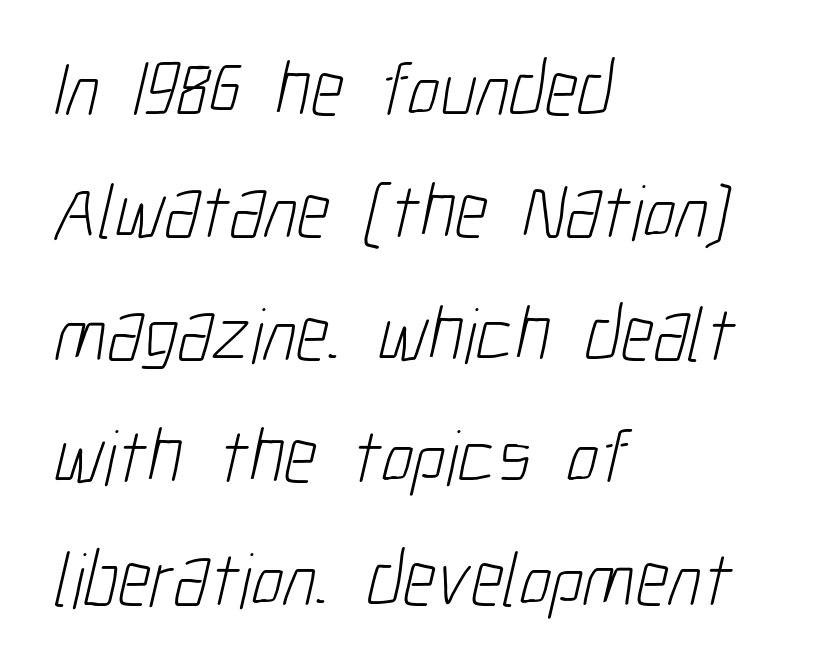
Q: Is the text bold? A: No.
Q: Is the typeface a serif or a sans-serif typeface? A: Sans-serif.
Q: Is the text underlined? A: No.
Q: How is the paragraph aligned? A: Left-aligned.
Q: Is the spacing between letters normal or unusually wide? A: Normal.
Q: Is the spacing between lines tight, normal or loose? A: Normal.
Q: Width (condensed, normal, or wide)? A: Condensed.
Q: Stroke contrast? A: Low.
Q: x-height? A: Medium.
Q: Monospaced? A: No.
